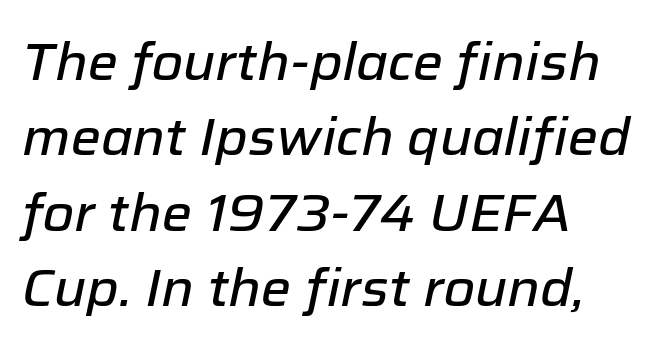
Q: Is the text italic (slanted)? A: Yes, it leans right by about 12 degrees.
Q: Is the text underlined? A: No.
Q: How is the paragraph aligned? A: Left-aligned.
Q: Is the spacing between letters normal or unusually wide? A: Normal.
Q: Is the spacing between lines tight, normal or loose? A: Normal.
Q: Width (condensed, normal, or wide)? A: Normal.
Q: Stroke contrast? A: Low.
Q: x-height? A: Medium.
Q: Monospaced? A: No.
